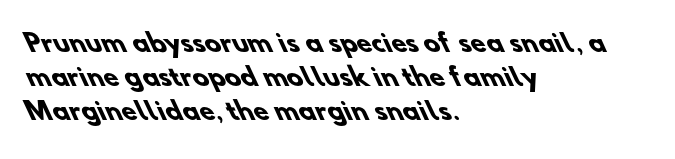
Students, this is bold: see how much ink each stroke carries. The vertical gap from one line to the next is medium. Alignment: flush left. The words here are not underlined. A typesetter would call this zero additional tracking.
